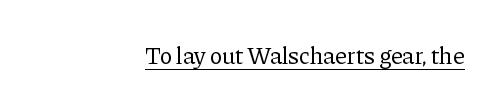
Tall strokes in this sample are plumb rather than angled. On a weight scale, this lands at 450 or below. In terms of letterspacing, this is plain default setting. A baseline rule has been typeset under these characters.
